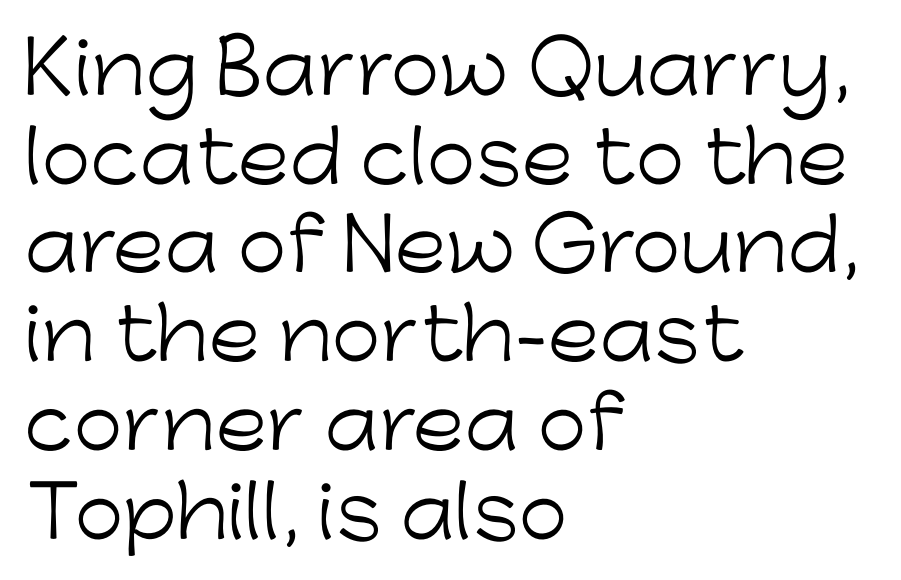
Q: Is the text bold? A: No.
Q: Is the text italic (slanted)? A: No, it is upright.
Q: Is the typeface a serif or a sans-serif typeface? A: Sans-serif.
Q: Is the text underlined? A: No.
Q: How is the paragraph aligned? A: Left-aligned.
Q: Is the spacing between letters normal or unusually wide? A: Normal.
Q: Is the spacing between lines tight, normal or loose? A: Normal.
Q: Width (condensed, normal, or wide)? A: Normal.
Q: Stroke contrast? A: Low.
Q: x-height? A: Medium.
Q: Monospaced? A: No.
